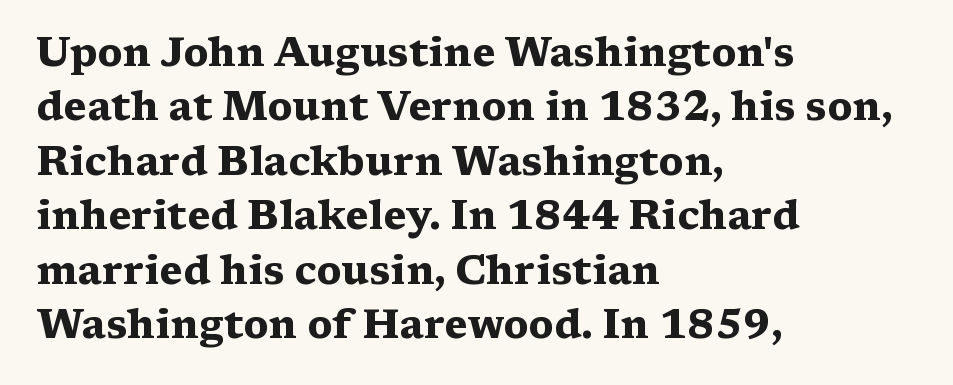
The image shows 40 px heavy, wide serif type, upright; set left-aligned, normal line spacing (1.36x), normal letter spacing, not underlined; medium stroke contrast and a medium x-height.
